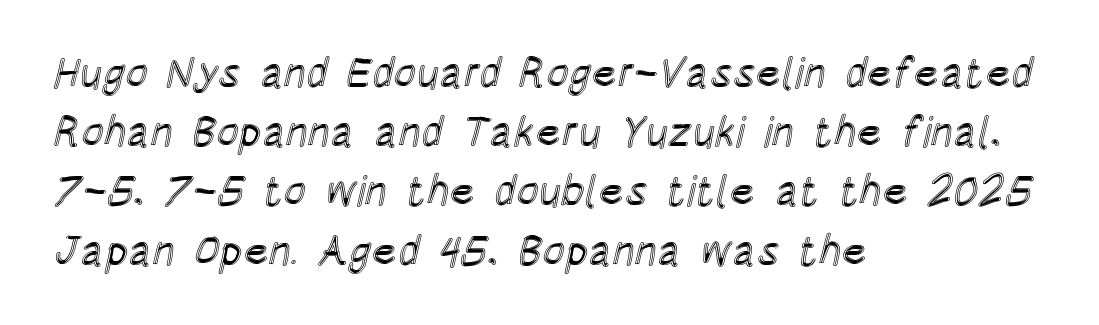
The image shows 42 px condensed type; set left-aligned, normal line spacing (1.41x), normal letter spacing, not underlined; a large x-height.
